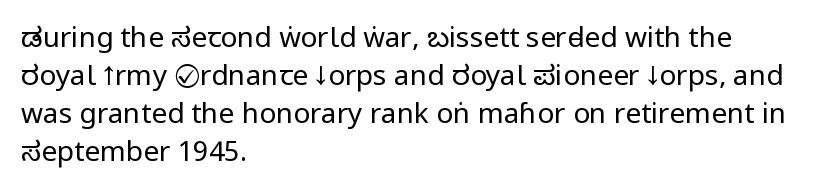
You could not count columns in this text — the font is proportionally spaced. No extra ink here — the face is not bold. The letters stand upright; this is a roman face. I'd call this a sans setting — the letters go barefoot. Nobody drew a line under any word here.
